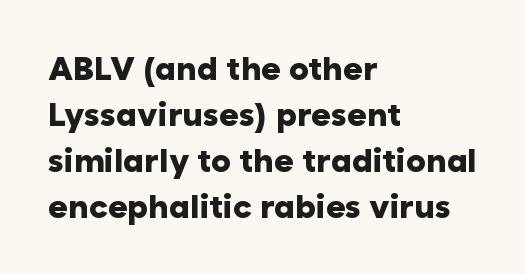
Q: Is the text bold? A: Yes.
Q: Is the text italic (slanted)? A: No, it is upright.
Q: Is the typeface a serif or a sans-serif typeface? A: Sans-serif.
Q: Is the text underlined? A: No.
Q: How is the paragraph aligned? A: Left-aligned.
Q: Is the spacing between letters normal or unusually wide? A: Normal.
Q: Is the spacing between lines tight, normal or loose? A: Normal.
Q: Width (condensed, normal, or wide)? A: Normal.
Q: Stroke contrast? A: Low.
Q: x-height? A: Medium.
Q: Monospaced? A: No.
